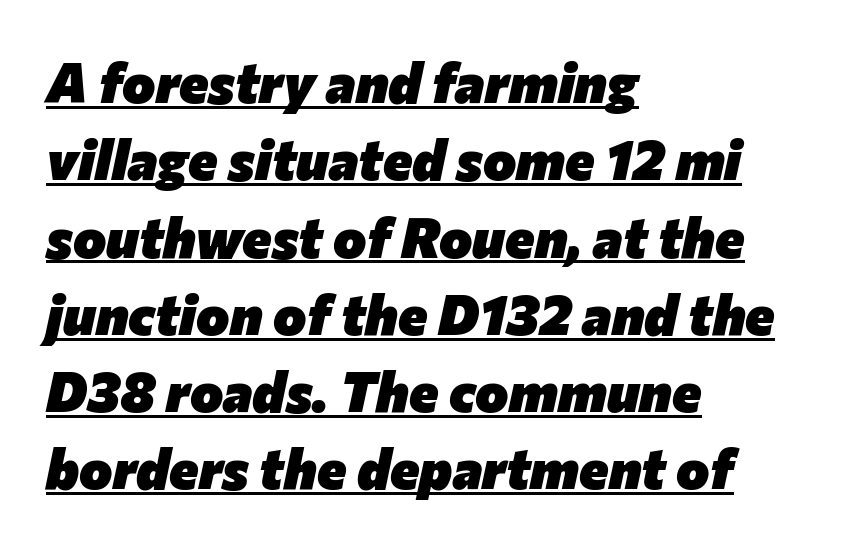
Q: Is the text bold? A: Yes.
Q: Is the text italic (slanted)? A: Yes, it leans right by about 12 degrees.
Q: Is the text underlined? A: Yes.
Q: How is the paragraph aligned? A: Left-aligned.
Q: Is the spacing between letters normal or unusually wide? A: Normal.
Q: Is the spacing between lines tight, normal or loose? A: Normal.
Q: Width (condensed, normal, or wide)? A: Normal.
Q: Stroke contrast? A: Low.
Q: x-height? A: Medium.
Q: Monospaced? A: No.
